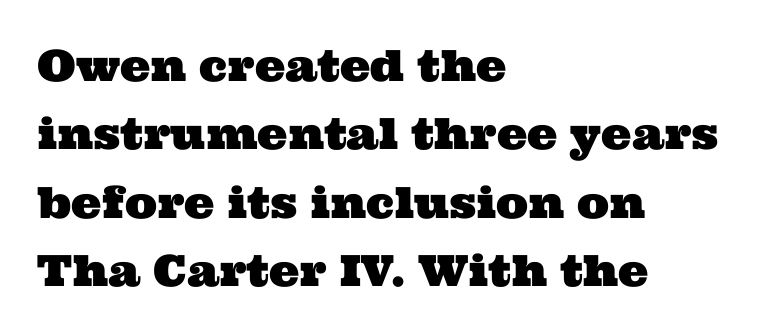
Q: Is the typeface a serif or a sans-serif typeface? A: Serif.
Q: Is the text underlined? A: No.
Q: How is the paragraph aligned? A: Left-aligned.
Q: Is the spacing between letters normal or unusually wide? A: Normal.
Q: Is the spacing between lines tight, normal or loose? A: Normal.
Q: Width (condensed, normal, or wide)? A: Wide.
Q: Stroke contrast? A: Medium.
Q: x-height? A: Medium.
Q: Monospaced? A: No.
